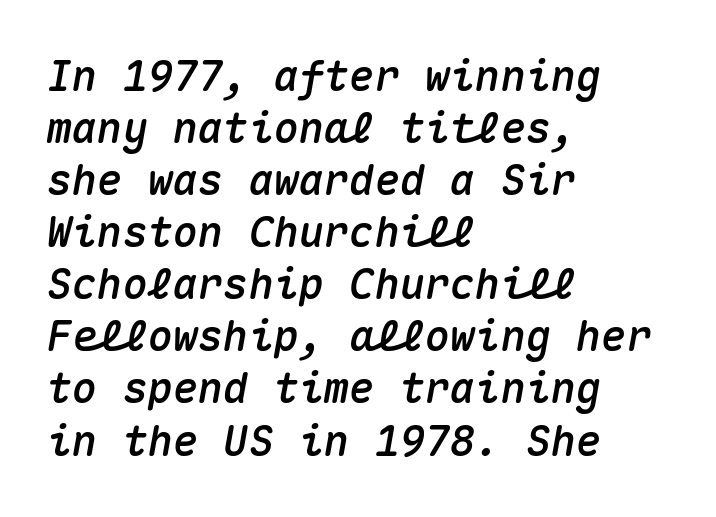
Q: Is the text italic (slanted)? A: Yes, it leans right by about 10 degrees.
Q: Is the text underlined? A: No.
Q: How is the paragraph aligned? A: Left-aligned.
Q: Is the spacing between letters normal or unusually wide? A: Normal.
Q: Width (condensed, normal, or wide)? A: Normal.
Q: Stroke contrast? A: Medium.
Q: x-height? A: Medium.
Q: Monospaced? A: Yes.
